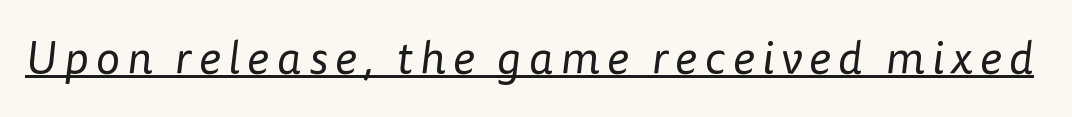
Q: Is the text bold? A: No.
Q: Is the typeface a serif or a sans-serif typeface? A: Sans-serif.
Q: Is the text underlined? A: Yes.
Q: Width (condensed, normal, or wide)? A: Normal.
Q: Stroke contrast? A: Low.
Q: x-height? A: Medium.
Q: Monospaced? A: No.
